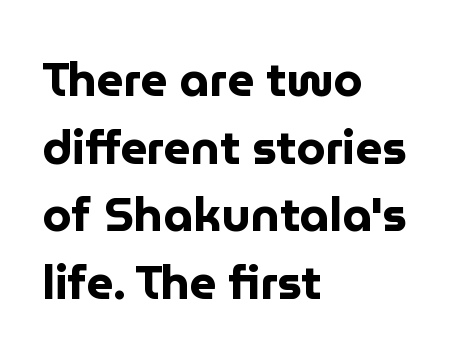
Q: Is the text bold? A: Yes.
Q: Is the text italic (slanted)? A: No, it is upright.
Q: Is the typeface a serif or a sans-serif typeface? A: Sans-serif.
Q: Is the text underlined? A: No.
Q: How is the paragraph aligned? A: Left-aligned.
Q: Is the spacing between letters normal or unusually wide? A: Normal.
Q: Is the spacing between lines tight, normal or loose? A: Normal.
Q: Width (condensed, normal, or wide)? A: Normal.
Q: Stroke contrast? A: Low.
Q: x-height? A: Medium.
Q: Monospaced? A: No.
